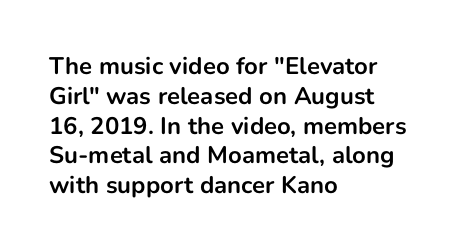
Q: Is the text bold? A: Yes.
Q: Is the text italic (slanted)? A: No, it is upright.
Q: Is the text underlined? A: No.
Q: How is the paragraph aligned? A: Left-aligned.
Q: Is the spacing between letters normal or unusually wide? A: Normal.
